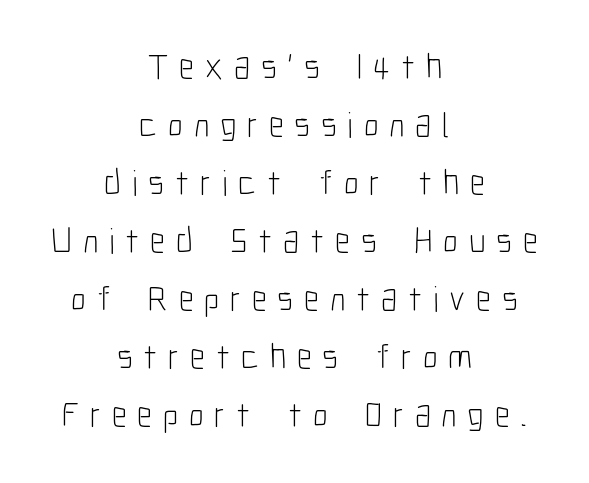
Looks like regular typesetting: each glyph gets only the width it needs. Line starts and ends both wander, symmetrically. Posture: straight, roman, zero tilt. Weight: not bold — regular or lighter. The rendering inserts visible extra space after every character.
